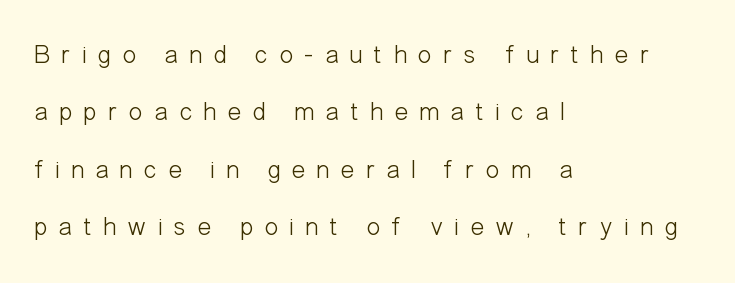
The typeface has the unassuming heft of standard copy or less. The gaps between neighbouring characters are conspicuously large. You could fit nearly another row in the gap between these rows. Does the copy run flush right? No — it runs flush left. The letters stand upright; this is a roman face.
